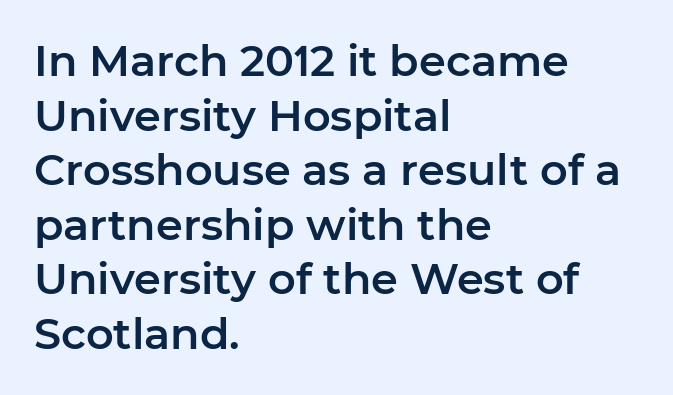
The passage shown is typed in a proportional face where columns would drift. This is roman type, the default non-slanted kind. Nothing unusual about the tracking: characters are spaced as the font intends. Regarding serifs, this sample does without them. Words float on clear page, feet unadorned. The lines in this sample share a left origin and differ only in where they stop.
